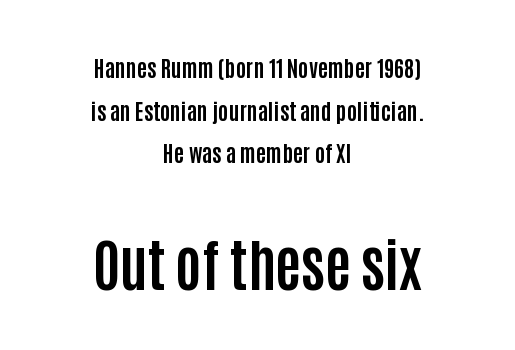
Q: Is the text bold? A: Yes.
Q: Is the text italic (slanted)? A: No, it is upright.
Q: Is the typeface a serif or a sans-serif typeface? A: Sans-serif.
Q: Is the text underlined? A: No.
Q: How is the paragraph aligned? A: Centered.
Q: Is the spacing between letters normal or unusually wide? A: Normal.
Q: Is the spacing between lines tight, normal or loose? A: Loose.
Q: Which block of text is set in a larger size, the first (top) or the second (bottom)? A: The second (bottom) one.
Q: Width (condensed, normal, or wide)? A: Condensed.
Q: Stroke contrast? A: Low.
Q: x-height? A: Large.
Q: Monospaced? A: No.
